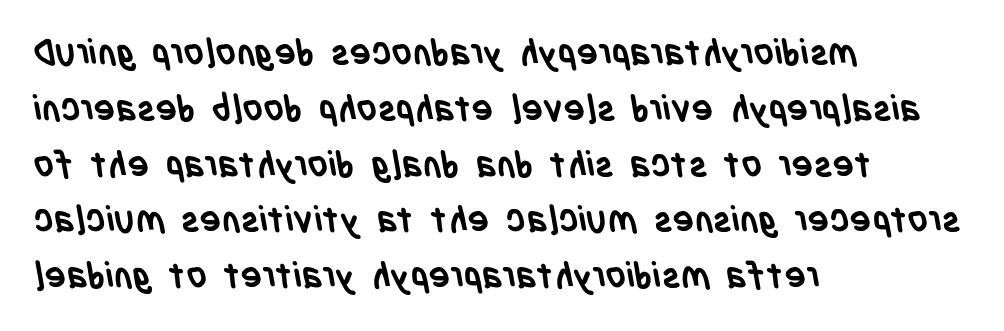
Q: Is the text bold? A: Yes.
Q: Is the typeface a serif or a sans-serif typeface? A: Sans-serif.
Q: Is the text underlined? A: No.
Q: How is the paragraph aligned? A: Left-aligned.
Q: Is the spacing between letters normal or unusually wide? A: Normal.
Q: Is the spacing between lines tight, normal or loose? A: Normal.
Q: Width (condensed, normal, or wide)? A: Condensed.
Q: Stroke contrast? A: Low.
Q: x-height? A: Large.
Q: Monospaced? A: No.
